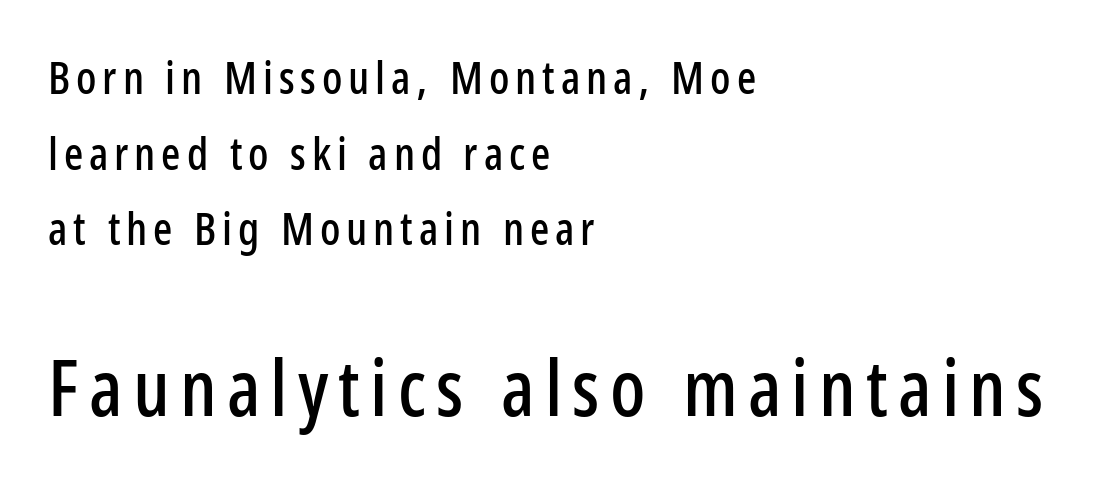
Q: Is the text italic (slanted)? A: No, it is upright.
Q: Is the typeface a serif or a sans-serif typeface? A: Sans-serif.
Q: Is the text underlined? A: No.
Q: How is the paragraph aligned? A: Left-aligned.
Q: Is the spacing between lines tight, normal or loose? A: Normal.
Q: Which block of text is set in a larger size, the first (top) or the second (bottom)? A: The second (bottom) one.
Q: Width (condensed, normal, or wide)? A: Condensed.
Q: Stroke contrast? A: Low.
Q: x-height? A: Medium.
Q: Monospaced? A: No.
